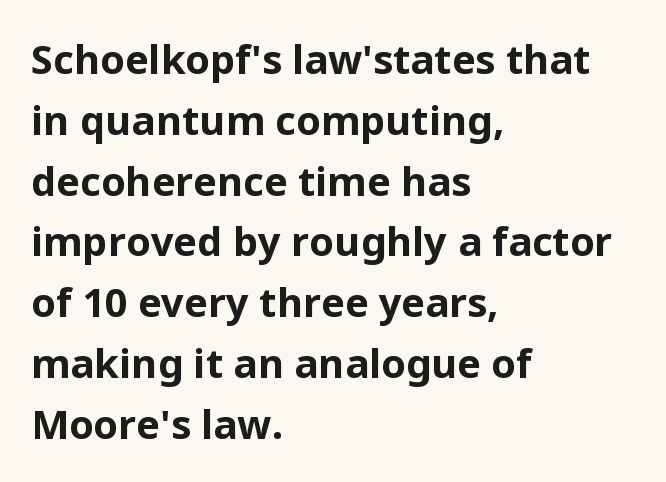
Q: Is the text bold? A: Yes.
Q: Is the text italic (slanted)? A: No, it is upright.
Q: Is the typeface a serif or a sans-serif typeface? A: Sans-serif.
Q: Is the text underlined? A: No.
Q: How is the paragraph aligned? A: Left-aligned.
Q: Is the spacing between letters normal or unusually wide? A: Normal.
Q: Is the spacing between lines tight, normal or loose? A: Normal.
Q: Width (condensed, normal, or wide)? A: Normal.
Q: Stroke contrast? A: Low.
Q: x-height? A: Medium.
Q: Monospaced? A: No.
